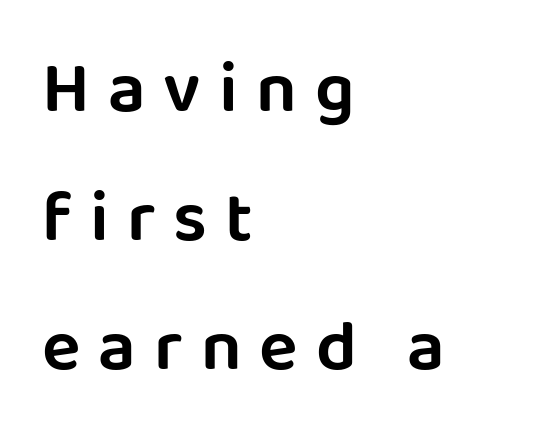
Character widths vary here, with narrow letters taking less room than wide ones. Has an underline been added? It has not. The glyphs in this specimen are sans serif. The tracking reads as deliberately expanded to a designer's eye. Which margin do the lines hug? The left one — the right edge is uneven.
